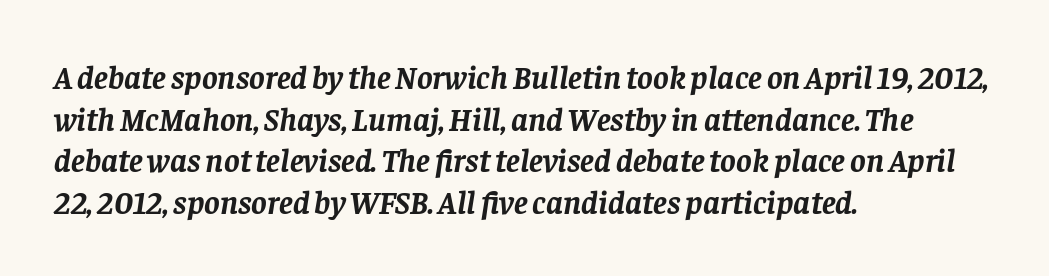
{"serif": "yes", "italic": "yes", "lean": "right", "slant_degrees": 8, "bold": "yes", "weight": "semibold", "width": "normal", "stroke_contrast": "low", "x_height": "large", "monospaced": "no", "underline": "no", "align": "left", "line_spacing": "normal", "line_spacing_ratio": 1.26, "letter_spacing": "normal", "letter_spacing_em": 0.0, "glyph_px": 33}
